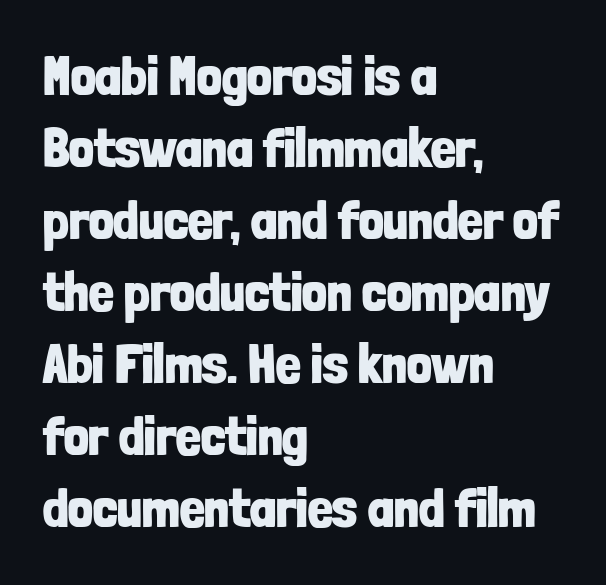
These words are printed bold, with thick strokes throughout. A normal amount of white space separates one row of letters from the next. The font's upright variant was chosen for this text. Observe the ordinary spacing: letters are neighbours, not strangers.
